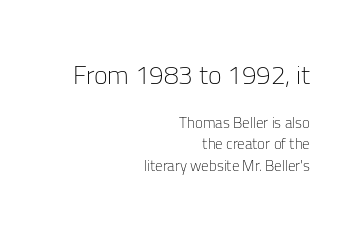
Q: Is the text bold? A: No.
Q: Is the text italic (slanted)? A: No, it is upright.
Q: Is the text underlined? A: No.
Q: How is the paragraph aligned? A: Right-aligned.
Q: Is the spacing between letters normal or unusually wide? A: Normal.
Q: Is the spacing between lines tight, normal or loose? A: Normal.
Q: Which block of text is set in a larger size, the first (top) or the second (bottom)? A: The first (top) one.
